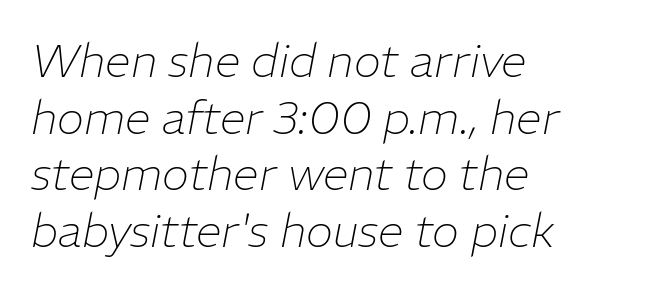
The letters advance in unequal steps, a hallmark of proportional type. The text carries the slant typical of an italic or oblique font. The words here are not underlined. The font is comparable to plain body text, perhaps lighter. The line texture is even and compact thanks to regular tracking.
